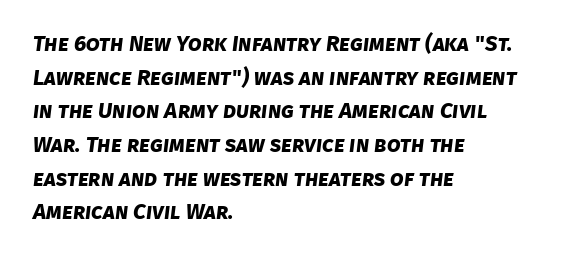
Q: Is the text bold? A: Yes.
Q: Is the text underlined? A: No.
Q: How is the paragraph aligned? A: Left-aligned.
Q: Is the spacing between letters normal or unusually wide? A: Normal.
Q: Is the spacing between lines tight, normal or loose? A: Normal.
